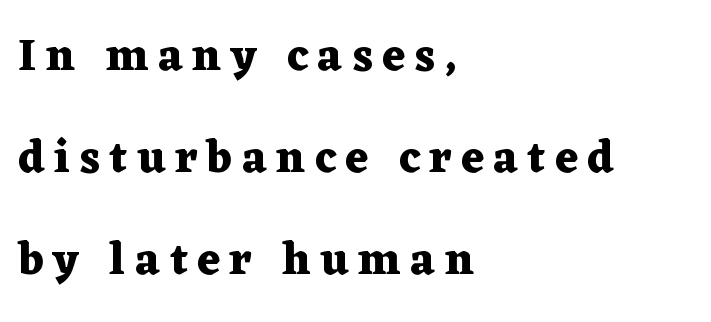
{"serif": "yes", "italic": "no", "bold": "yes", "weight": "heavy", "width": "wide", "stroke_contrast": "medium", "x_height": "medium", "monospaced": "no", "underline": "no", "align": "left", "line_spacing": "loose", "line_spacing_ratio": 2.27, "letter_spacing": "wide", "letter_spacing_em": 0.21, "glyph_px": 45}
